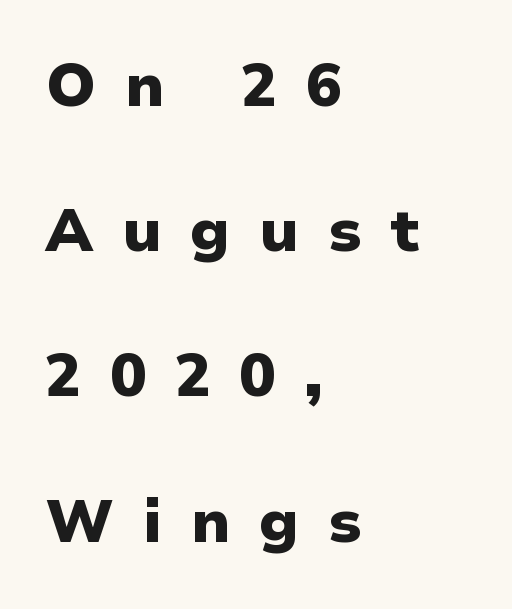
The image shows 60 px heavy sans-serif type, upright; set left-aligned, loose line spacing (2.42x), unusually wide letter spacing (+0.48 em), not underlined; low stroke contrast and a medium x-height.
